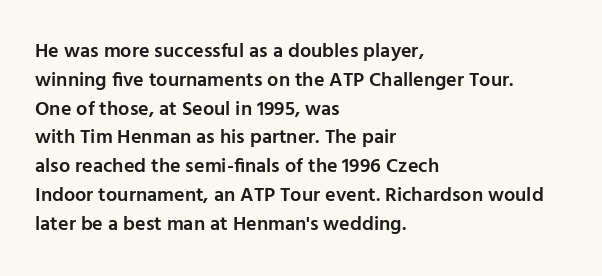
Q: Is the text bold? A: Semi-bold.
Q: Is the text italic (slanted)? A: No, it is upright.
Q: Is the text underlined? A: No.
Q: How is the paragraph aligned? A: Left-aligned.
Q: Is the spacing between letters normal or unusually wide? A: Normal.
Q: Is the spacing between lines tight, normal or loose? A: Normal.
